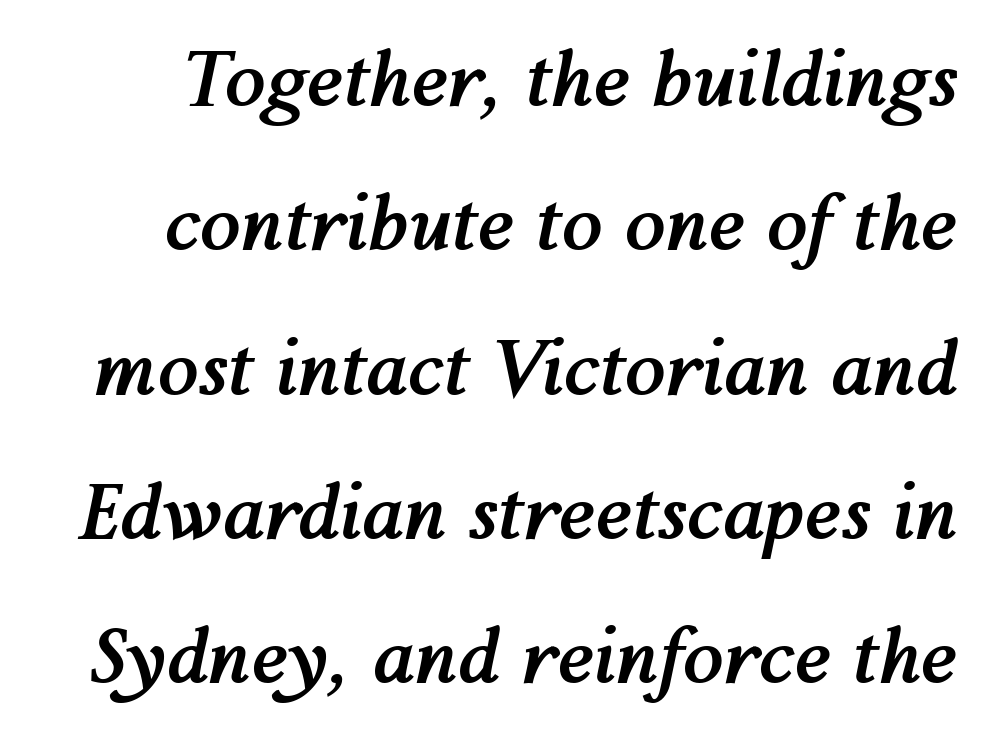
Q: Is the text bold? A: Yes.
Q: Is the text italic (slanted)? A: Yes, it leans right by about 12 degrees.
Q: Is the text underlined? A: No.
Q: Is the spacing between letters normal or unusually wide? A: Normal.
Q: Is the spacing between lines tight, normal or loose? A: Loose.
Q: Width (condensed, normal, or wide)? A: Normal.
Q: Stroke contrast? A: Medium.
Q: x-height? A: Medium.
Q: Monospaced? A: No.
